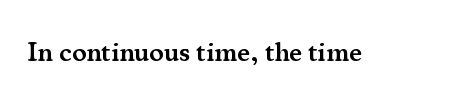
Honestly, the letter spacing is just normal — you wouldn't notice it. Only glyphs here, with clear space below each row. The typography opts for an upright posture over an oblique one. Set as a demibold, roughly 600 on the weight scale.
